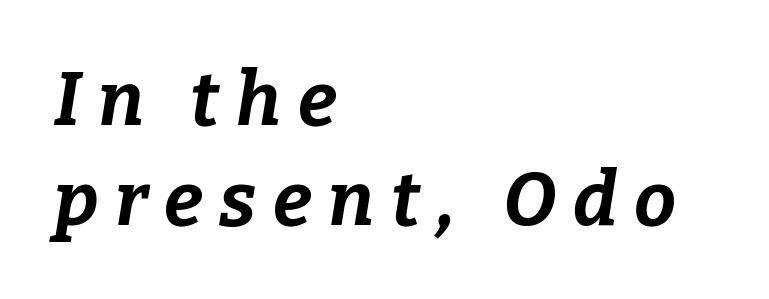
{"italic": "yes", "lean": "right", "slant_degrees": 9, "bold": "yes", "weight": "bold", "width": "normal", "stroke_contrast": "low", "x_height": "medium", "monospaced": "no", "underline": "no", "align": "left", "line_spacing": "normal", "line_spacing_ratio": 1.33, "letter_spacing": "wide", "letter_spacing_em": 0.22, "glyph_px": 75}
